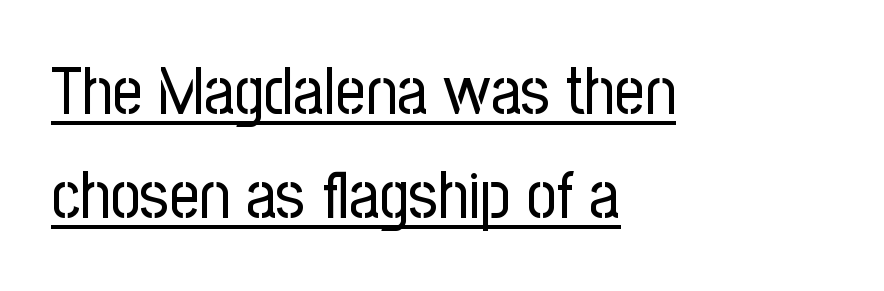
The image shows 66 px regular-weight, condensed sans-serif type, upright; set left-aligned, normal line spacing (1.58x), normal letter spacing, underlined; low stroke contrast and a medium x-height.
